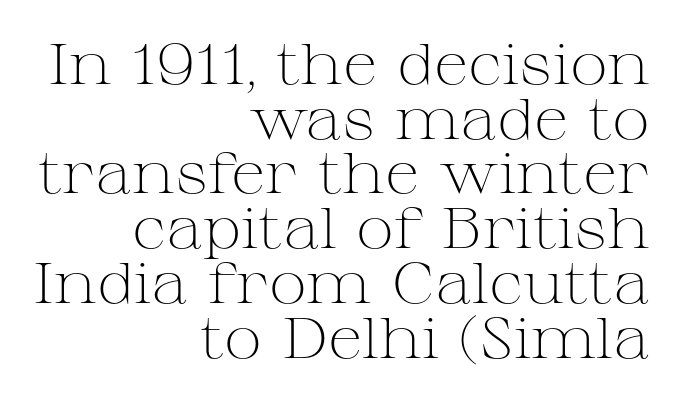
The image shows 57 px light, wide serif type, upright; set right-aligned, tight line spacing (0.96x), normal letter spacing, not underlined; medium stroke contrast and a medium x-height.
